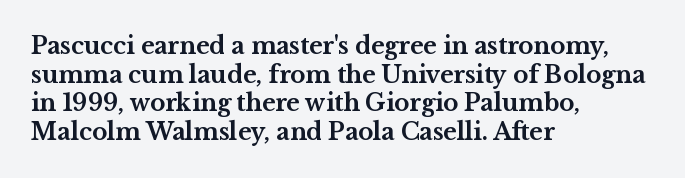
The image shows 23 px bold type, upright; set left-aligned, line spacing 1.24x, normal letter spacing, not underlined.
